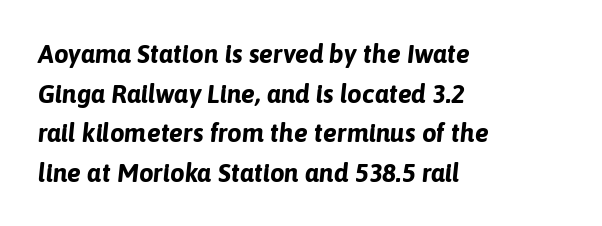
{"italic": "yes", "lean": "right", "slant_degrees": 6, "bold": "yes", "underline": "no", "align": "left", "line_spacing": "normal", "line_spacing_ratio": 1.52, "letter_spacing": "normal", "letter_spacing_em": 0.0, "glyph_px": 26}
